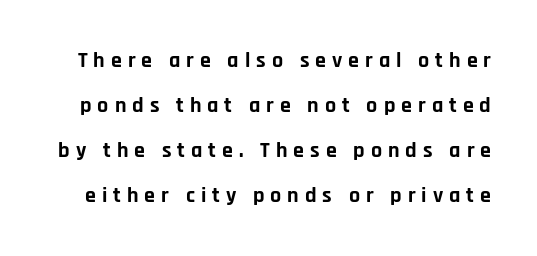
The image shows 22 px bold type, upright; set loose line spacing (2.04x), unusually wide letter spacing (+0.27 em), not underlined.
